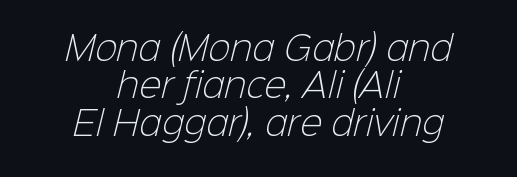
Q: Is the text bold? A: No.
Q: Is the typeface a serif or a sans-serif typeface? A: Sans-serif.
Q: Is the text underlined? A: No.
Q: How is the paragraph aligned? A: Centered.
Q: Is the spacing between letters normal or unusually wide? A: Normal.
Q: Is the spacing between lines tight, normal or loose? A: Tight.
Q: Width (condensed, normal, or wide)? A: Normal.
Q: Stroke contrast? A: Low.
Q: x-height? A: Medium.
Q: Monospaced? A: No.
